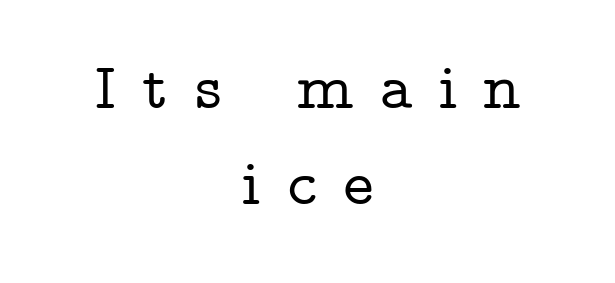
Q: Is the text italic (slanted)? A: No, it is upright.
Q: Is the typeface a serif or a sans-serif typeface? A: Serif.
Q: Is the text underlined? A: No.
Q: How is the paragraph aligned? A: Centered.
Q: Is the spacing between letters normal or unusually wide? A: Unusually wide.
Q: Is the spacing between lines tight, normal or loose? A: Normal.
Q: Width (condensed, normal, or wide)? A: Wide.
Q: Stroke contrast? A: Low.
Q: x-height? A: Medium.
Q: Monospaced? A: No.
